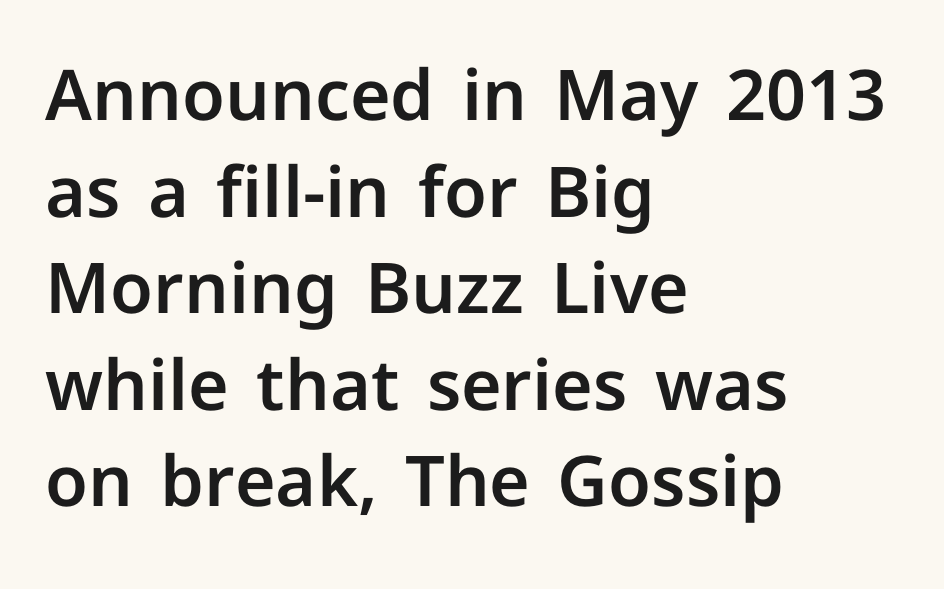
{"serif": "no", "italic": "no", "width": "normal", "stroke_contrast": "low", "x_height": "medium", "monospaced": "no", "underline": "no", "align": "left", "line_spacing": "normal", "line_spacing_ratio": 1.38, "letter_spacing": "normal", "letter_spacing_em": 0.0, "glyph_px": 70}
